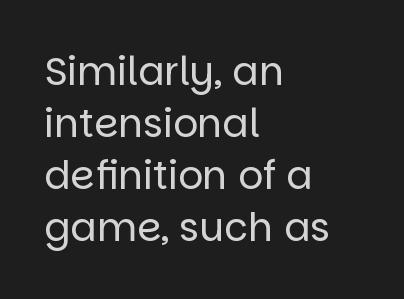
{"serif": "no", "italic": "no", "bold": "no", "weight": "regular", "width": "normal", "stroke_contrast": "low", "x_height": "large", "monospaced": "no", "underline": "no", "align": "left", "line_spacing": "normal", "line_spacing_ratio": 1.33, "letter_spacing": "normal", "letter_spacing_em": 0.0, "glyph_px": 39}
